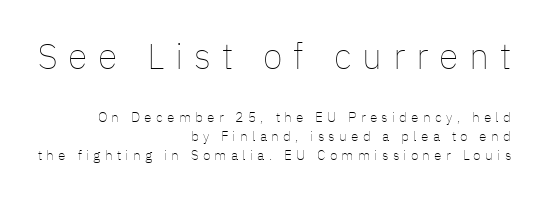
These lines are rendered in a variable-pitch font. In this sample the first text group is rendered at the bigger scale. The letterforms stand isolated, each surrounded by extra space. The cut favours lightness, reaching ordinary text weight at its darkest.
